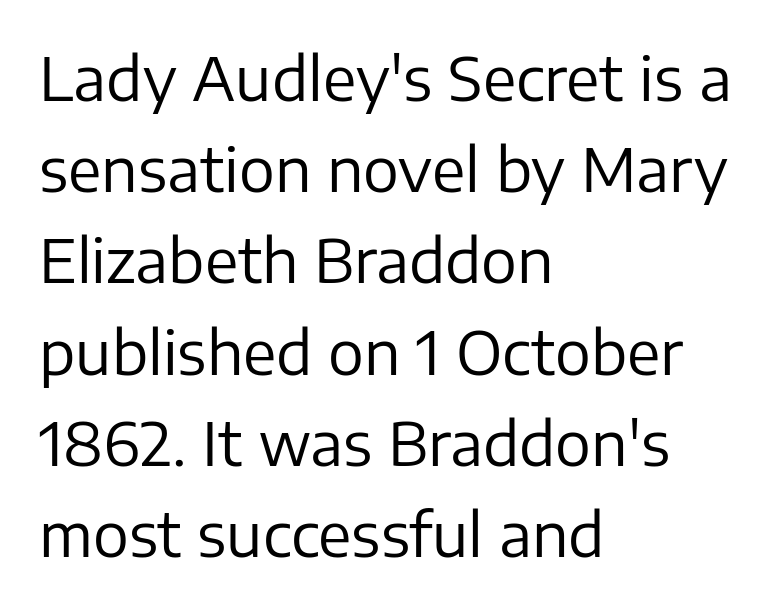
Q: Is the text bold? A: No.
Q: Is the text italic (slanted)? A: No, it is upright.
Q: Is the typeface a serif or a sans-serif typeface? A: Sans-serif.
Q: Is the text underlined? A: No.
Q: How is the paragraph aligned? A: Left-aligned.
Q: Is the spacing between letters normal or unusually wide? A: Normal.
Q: Is the spacing between lines tight, normal or loose? A: Normal.
Q: Width (condensed, normal, or wide)? A: Normal.
Q: Stroke contrast? A: Low.
Q: x-height? A: Medium.
Q: Monospaced? A: No.
